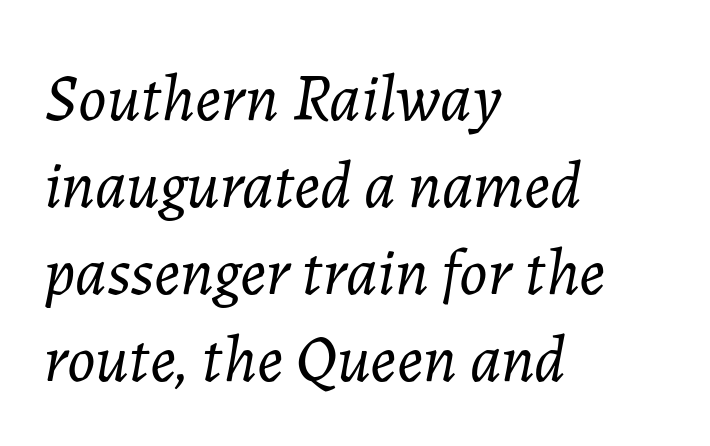
Does the lettering tilt? It does — this is italic. A clean baseline with only descenders dipping below it. This rendering leaves character spacing at its baseline value. Do the characters align in a grid? No, the font is proportional. One-word summary of the alignment: left. The space between consecutive lines is moderate.
